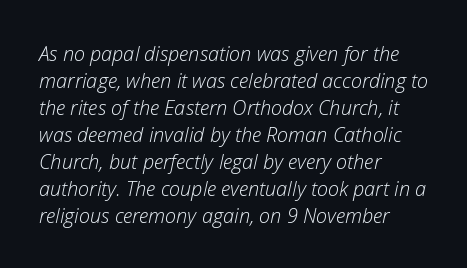
{"italic": "yes", "lean": "right", "slant_degrees": 12, "bold": "no", "underline": "no", "align": "left", "line_spacing": "normal", "line_spacing_ratio": 1.35, "letter_spacing": "normal", "letter_spacing_em": 0.0, "glyph_px": 20}
